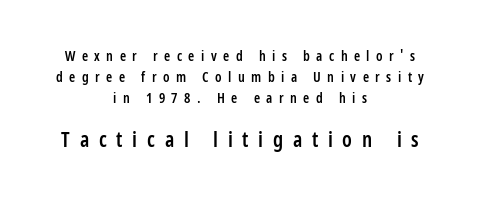
{"italic": "no", "bold": "semi", "underline": "no", "align": "center", "line_spacing": "normal", "line_spacing_ratio": 1.49, "letter_spacing": "wide", "letter_spacing_em": 0.46, "larger_block": "second", "size_ratio": 1.5, "glyph_px": 21}
